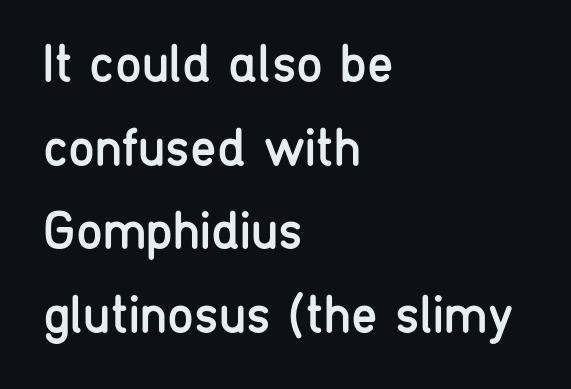
Q: Is the text bold? A: No.
Q: Is the text italic (slanted)? A: No, it is upright.
Q: Is the typeface a serif or a sans-serif typeface? A: Sans-serif.
Q: Is the text underlined? A: No.
Q: How is the paragraph aligned? A: Left-aligned.
Q: Is the spacing between letters normal or unusually wide? A: Normal.
Q: Is the spacing between lines tight, normal or loose? A: Normal.
Q: Width (condensed, normal, or wide)? A: Condensed.
Q: Stroke contrast? A: Low.
Q: x-height? A: Medium.
Q: Monospaced? A: No.
